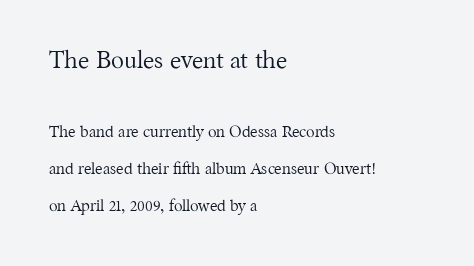
{"italic": "no", "bold": "no", "underline": "no", "align": "left", "line_spacing": "loose", "line_spacing_ratio": 2.32, "letter_spacing": "normal", "letter_spacing_em": 0.0, "larger_block": "first", "size_ratio": 1.5, "glyph_px": 24}
